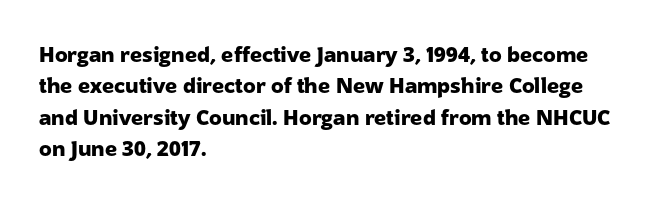
Set as a true bold cut, around the 700 mark. You can tell it's not italic because the verticals are truly vertical. Horizontally, the lines are justified to the leading edge only. Evenly set lines give the paragraph a standard silhouette. Just letters on the line, the space beneath them empty. Compared with typical body copy, the letter spacing here is the same.
